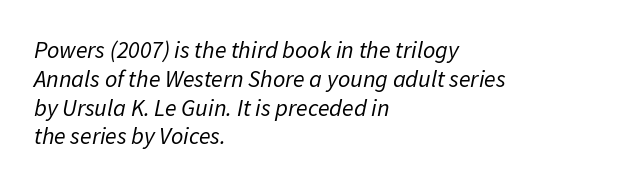
The image shows 24 px text type, italic (leaning right); set left-aligned, line spacing 1.2x, normal letter spacing, not underlined.
